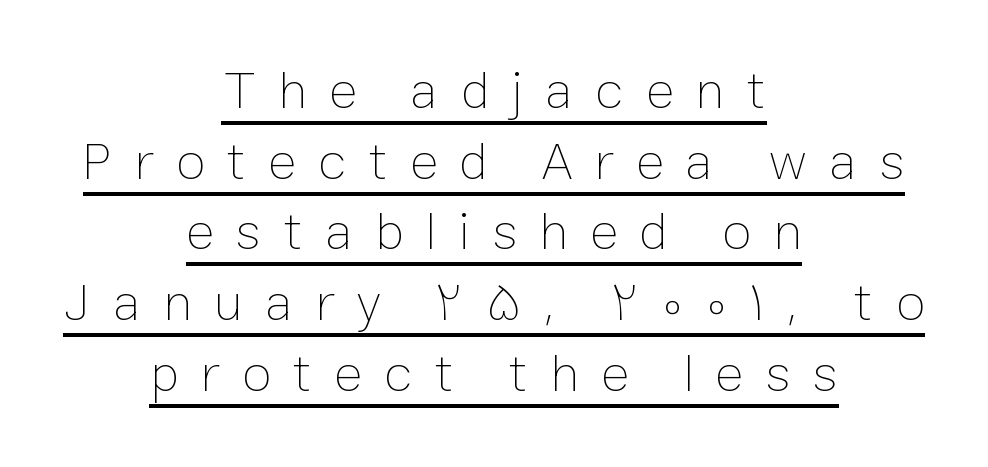
The image shows 54 px thin type, upright; set centered, normal line spacing (1.31x), unusually wide letter spacing (+0.4 em), underlined; low stroke contrast and a medium x-height.
